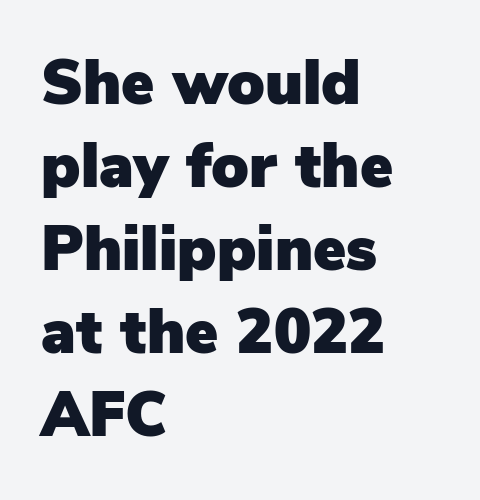
The image shows 62 px sans-serif type, upright; set left-aligned, normal line spacing (1.34x), normal letter spacing, not underlined; low stroke contrast and a medium x-height.
